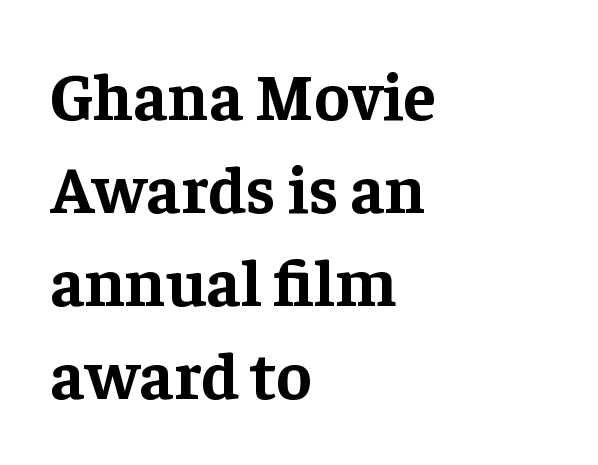
{"serif": "yes", "italic": "no", "bold": "yes", "weight": "bold", "width": "normal", "stroke_contrast": "low", "x_height": "medium", "monospaced": "no", "underline": "no", "align": "left", "line_spacing": "normal", "line_spacing_ratio": 1.39, "letter_spacing": "normal", "letter_spacing_em": 0.0, "glyph_px": 67}
